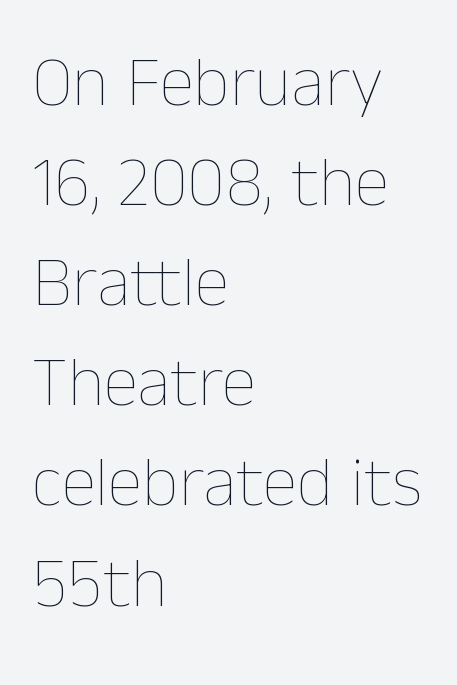
{"italic": "no", "bold": "no", "weight": "thin", "width": "normal", "stroke_contrast": "low", "x_height": "medium", "monospaced": "no", "underline": "no", "align": "left", "line_spacing": "normal", "line_spacing_ratio": 1.41, "letter_spacing": "normal", "letter_spacing_em": 0.0, "glyph_px": 71}
